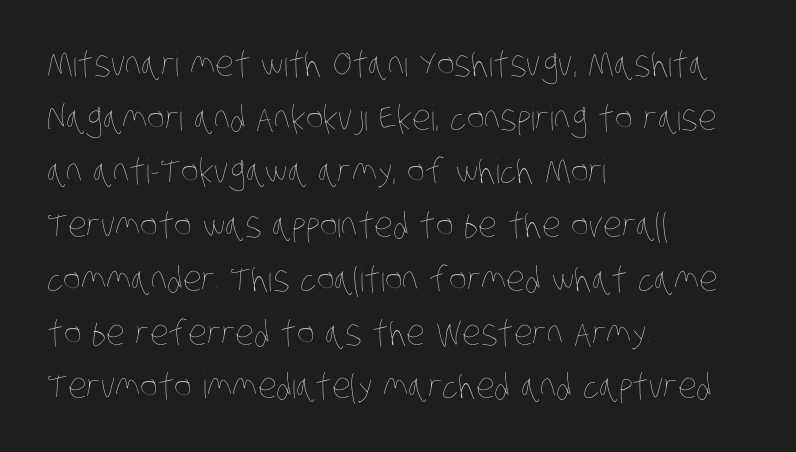
The image shows 34 px thin, condensed type; set left-aligned, normal line spacing (1.58x), normal letter spacing, not underlined; low stroke contrast and a large x-height.
